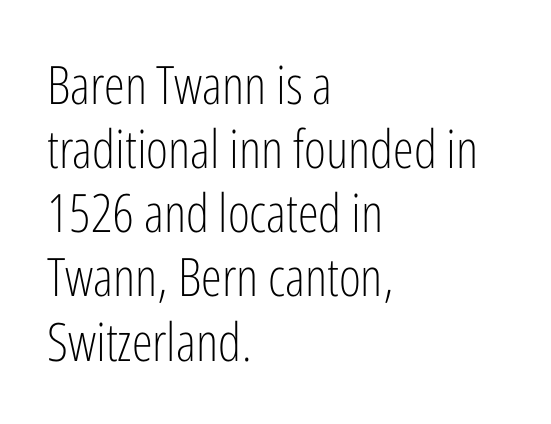
{"serif": "no", "italic": "no", "bold": "no", "weight": "light", "width": "condensed", "stroke_contrast": "low", "x_height": "medium", "monospaced": "no", "underline": "no", "align": "left", "line_spacing_ratio": 1.21, "letter_spacing": "normal", "letter_spacing_em": 0.0, "glyph_px": 53}
